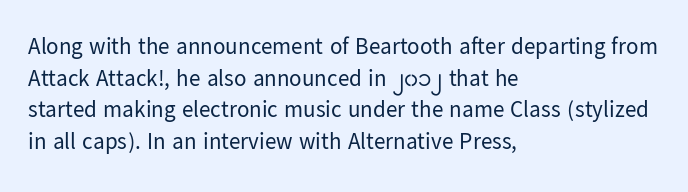
{"italic": "no", "bold": "no", "underline": "no", "align": "left", "line_spacing": "normal", "line_spacing_ratio": 1.37, "letter_spacing": "normal", "letter_spacing_em": 0.0, "glyph_px": 23}
